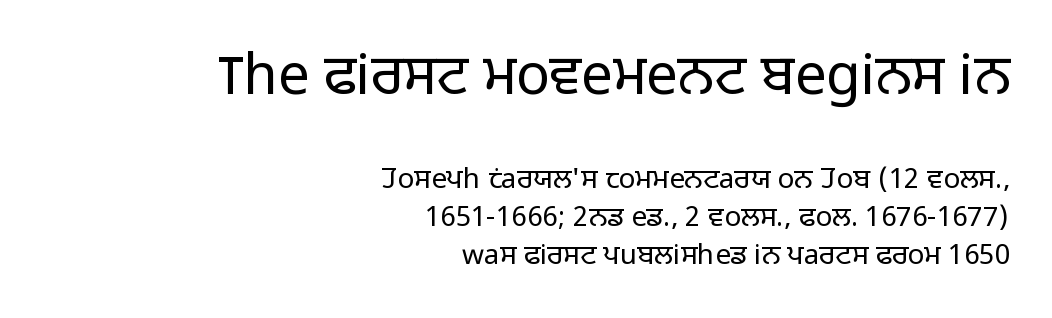
Every row of glyphs terminates at an identical x-position on the right. Proportional: the letters do not fall into vertical columns. Students, note that the glyphs here touch the page at normal intervals. Descender tails drop into unmarked territory.
